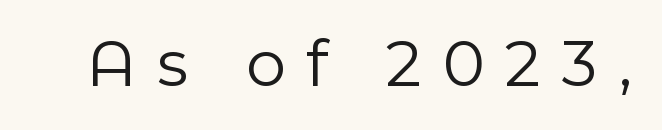
The image shows 69 px light sans-serif type, upright; set unusually wide letter spacing (+0.3 em), not underlined; a medium x-height.
